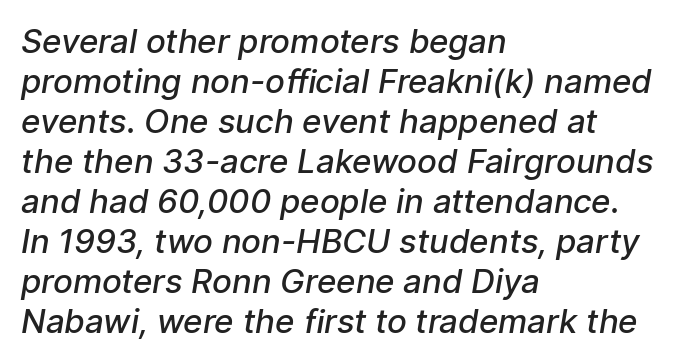
{"serif": "no", "bold": "semi", "weight": "semibold", "width": "normal", "stroke_contrast": "low", "x_height": "medium", "monospaced": "no", "underline": "no", "align": "left", "line_spacing_ratio": 1.21, "letter_spacing": "normal", "letter_spacing_em": 0.0, "glyph_px": 33}
